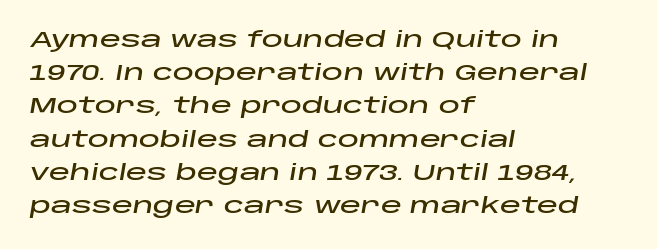
Q: Is the text italic (slanted)? A: Yes, it leans right by about 10 degrees.
Q: Is the text underlined? A: No.
Q: How is the paragraph aligned? A: Left-aligned.
Q: Is the spacing between letters normal or unusually wide? A: Normal.
Q: Is the spacing between lines tight, normal or loose? A: Normal.
